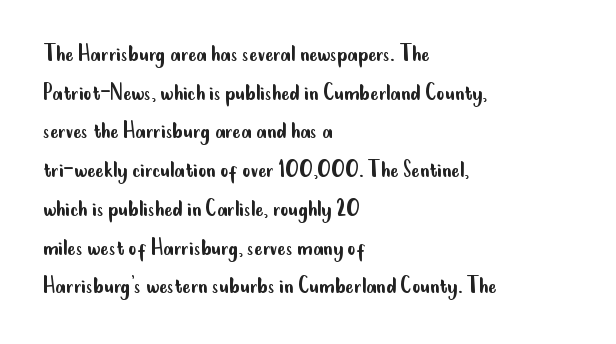
{"italic": "no", "bold": "no", "underline": "no", "align": "left", "line_spacing": "normal", "line_spacing_ratio": 1.55, "letter_spacing": "normal", "letter_spacing_em": 0.0, "glyph_px": 25}
